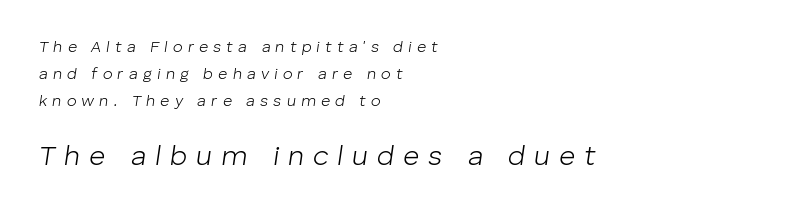
The image shows 28 px light type, italic (leaning right); set left-aligned, normal line spacing (1.7x), unusually wide letter spacing (+0.32 em), not underlined; the second (bottom) block is 1.75x larger; low stroke contrast and a medium x-height.
